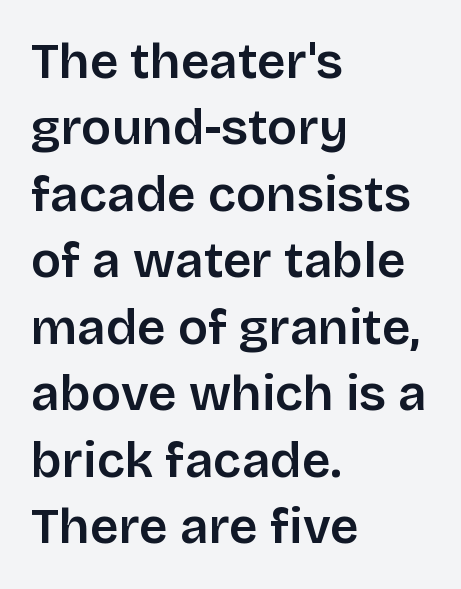
Q: Is the text bold? A: Semi-bold.
Q: Is the text italic (slanted)? A: No, it is upright.
Q: Is the typeface a serif or a sans-serif typeface? A: Sans-serif.
Q: Is the text underlined? A: No.
Q: How is the paragraph aligned? A: Left-aligned.
Q: Is the spacing between letters normal or unusually wide? A: Normal.
Q: Is the spacing between lines tight, normal or loose? A: Normal.
Q: Width (condensed, normal, or wide)? A: Normal.
Q: Stroke contrast? A: Low.
Q: x-height? A: Large.
Q: Monospaced? A: No.
